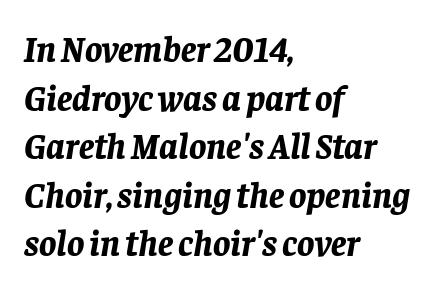
Q: Is the text bold? A: Yes.
Q: Is the text italic (slanted)? A: Yes, it leans right by about 8 degrees.
Q: Is the text underlined? A: No.
Q: How is the paragraph aligned? A: Left-aligned.
Q: Is the spacing between letters normal or unusually wide? A: Normal.
Q: Is the spacing between lines tight, normal or loose? A: Normal.
Q: Width (condensed, normal, or wide)? A: Normal.
Q: Stroke contrast? A: Low.
Q: x-height? A: Large.
Q: Monospaced? A: No.
